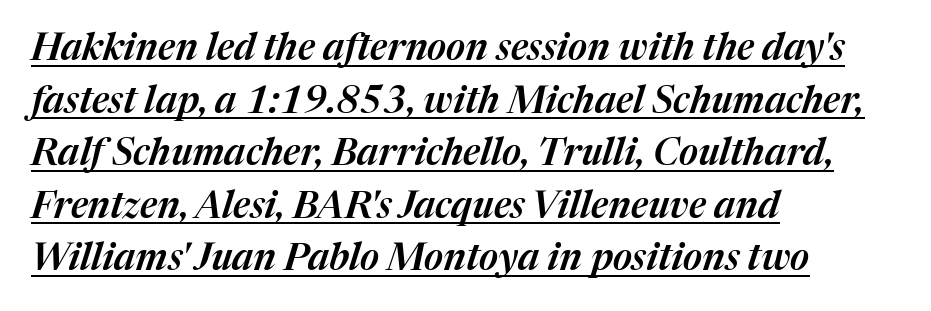
{"italic": "yes", "lean": "right", "slant_degrees": 17, "width": "normal", "stroke_contrast": "medium", "x_height": "medium", "monospaced": "no", "underline": "yes", "align": "left", "line_spacing": "normal", "line_spacing_ratio": 1.42, "letter_spacing": "normal", "letter_spacing_em": 0.0, "glyph_px": 37}
